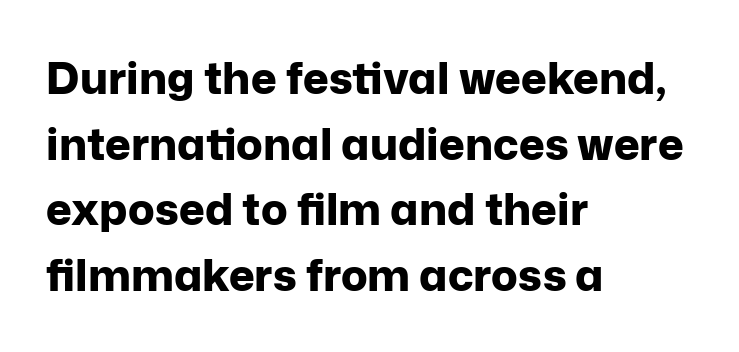
{"serif": "no", "italic": "no", "bold": "yes", "weight": "bold", "width": "normal", "stroke_contrast": "low", "x_height": "medium", "monospaced": "no", "underline": "no", "align": "left", "line_spacing": "normal", "line_spacing_ratio": 1.49, "letter_spacing": "normal", "letter_spacing_em": 0.0, "glyph_px": 44}
